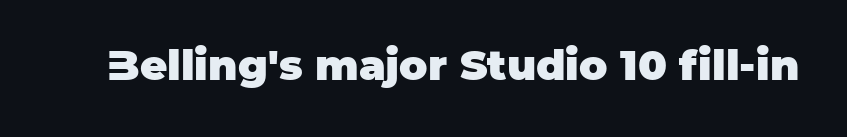
The face used here is a sans, in the tradition of grotesques and geometrics. A bare baseline throughout the passage. The type sits square on the baseline with zero lean. Here the glyphs are tracked normally, forming tight word shapes. The letters are bold, with thick, heavy strokes. Each letter keeps its own natural width here, so spacing adapts to shape.
